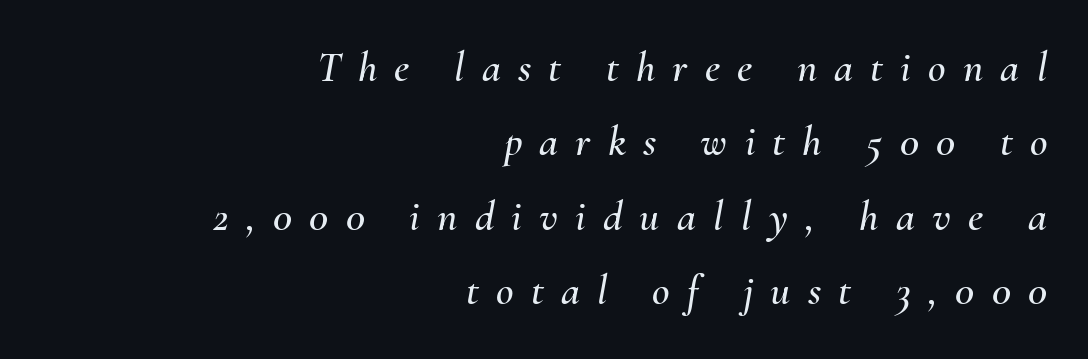
Q: Is the text italic (slanted)? A: Yes, it leans right by about 10 degrees.
Q: Is the text underlined? A: No.
Q: How is the paragraph aligned? A: Right-aligned.
Q: Is the spacing between letters normal or unusually wide? A: Unusually wide.
Q: Width (condensed, normal, or wide)? A: Normal.
Q: Stroke contrast? A: Medium.
Q: x-height? A: Small.
Q: Monospaced? A: No.
